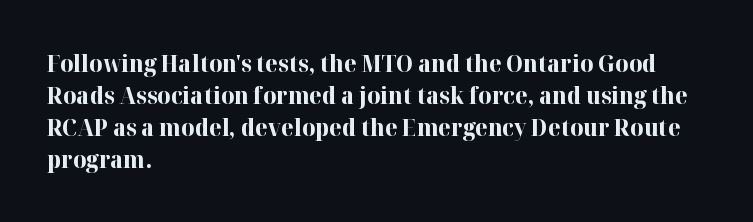
{"italic": "no", "bold": "yes", "underline": "no", "align": "left", "line_spacing": "normal", "line_spacing_ratio": 1.39, "letter_spacing": "normal", "letter_spacing_em": 0.0, "glyph_px": 23}
